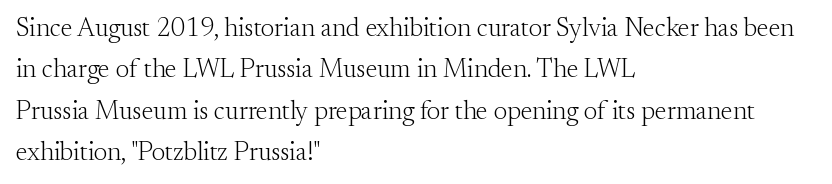
The image shows 26 px text type, upright; set left-aligned, normal line spacing (1.59x), normal letter spacing, not underlined.
